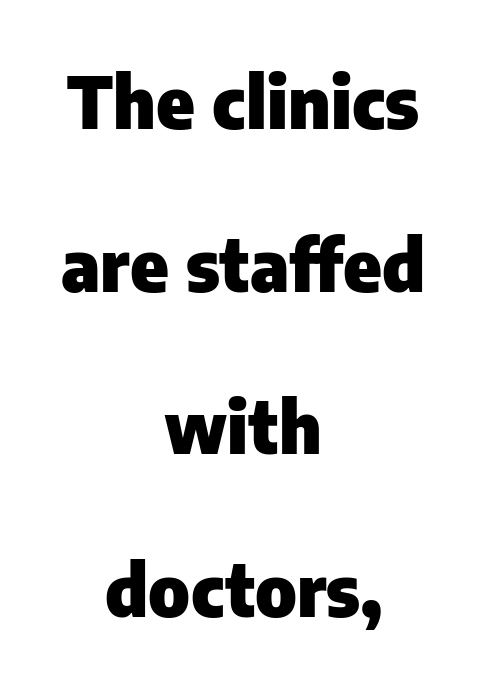
Q: Is the text bold? A: Yes.
Q: Is the text italic (slanted)? A: No, it is upright.
Q: Is the typeface a serif or a sans-serif typeface? A: Sans-serif.
Q: Is the text underlined? A: No.
Q: How is the paragraph aligned? A: Centered.
Q: Is the spacing between letters normal or unusually wide? A: Normal.
Q: Is the spacing between lines tight, normal or loose? A: Loose.
Q: Width (condensed, normal, or wide)? A: Normal.
Q: Stroke contrast? A: Low.
Q: x-height? A: Medium.
Q: Monospaced? A: No.
